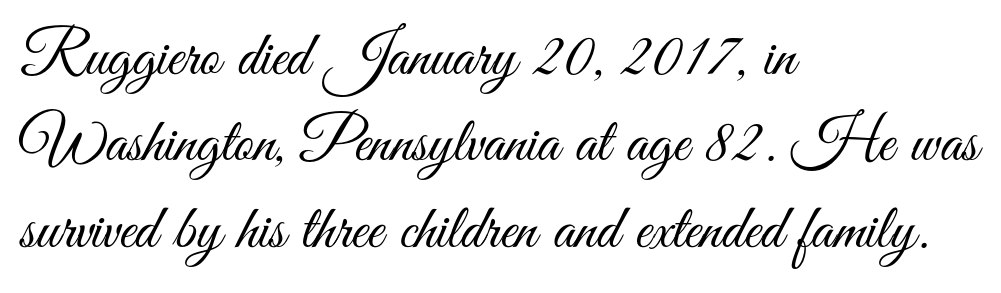
{"serif": "no", "bold": "no", "weight": "light", "width": "condensed", "stroke_contrast": "medium", "x_height": "small", "monospaced": "no", "underline": "no", "align": "left", "line_spacing": "normal", "line_spacing_ratio": 1.37, "letter_spacing": "normal", "letter_spacing_em": 0.0, "glyph_px": 63}
